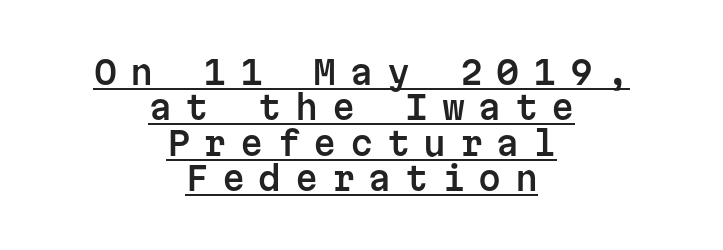
Q: Is the text italic (slanted)? A: No, it is upright.
Q: Is the typeface a serif or a sans-serif typeface? A: Sans-serif.
Q: Is the text underlined? A: Yes.
Q: How is the paragraph aligned? A: Centered.
Q: Is the spacing between letters normal or unusually wide? A: Unusually wide.
Q: Is the spacing between lines tight, normal or loose? A: Tight.
Q: Width (condensed, normal, or wide)? A: Normal.
Q: Stroke contrast? A: Low.
Q: x-height? A: Medium.
Q: Monospaced? A: Yes.
